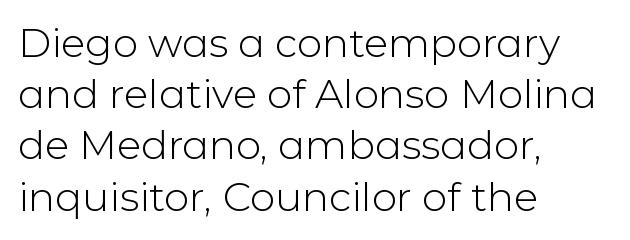
The image shows 40 px light sans-serif type, upright; set left-aligned, normal line spacing (1.28x), normal letter spacing, not underlined; low stroke contrast and a medium x-height.
